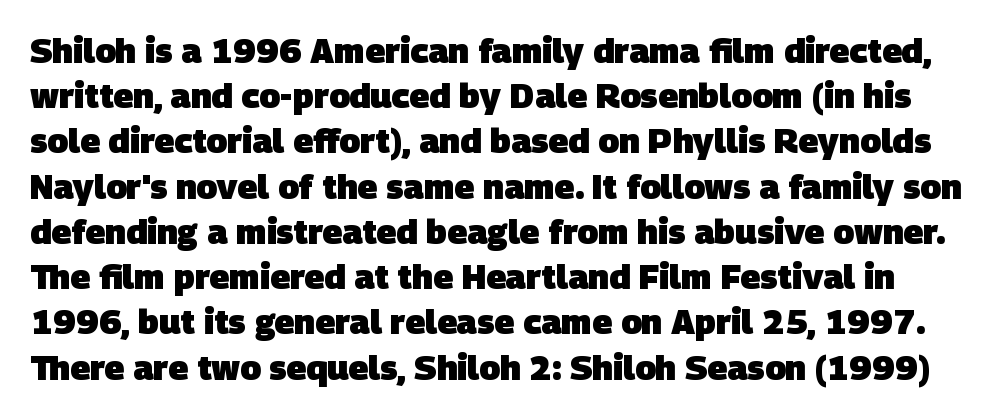
Q: Is the text bold? A: Yes.
Q: Is the typeface a serif or a sans-serif typeface? A: Sans-serif.
Q: Is the text underlined? A: No.
Q: Is the spacing between letters normal or unusually wide? A: Normal.
Q: Is the spacing between lines tight, normal or loose? A: Normal.
Q: Width (condensed, normal, or wide)? A: Normal.
Q: Stroke contrast? A: Low.
Q: x-height? A: Large.
Q: Monospaced? A: No.
